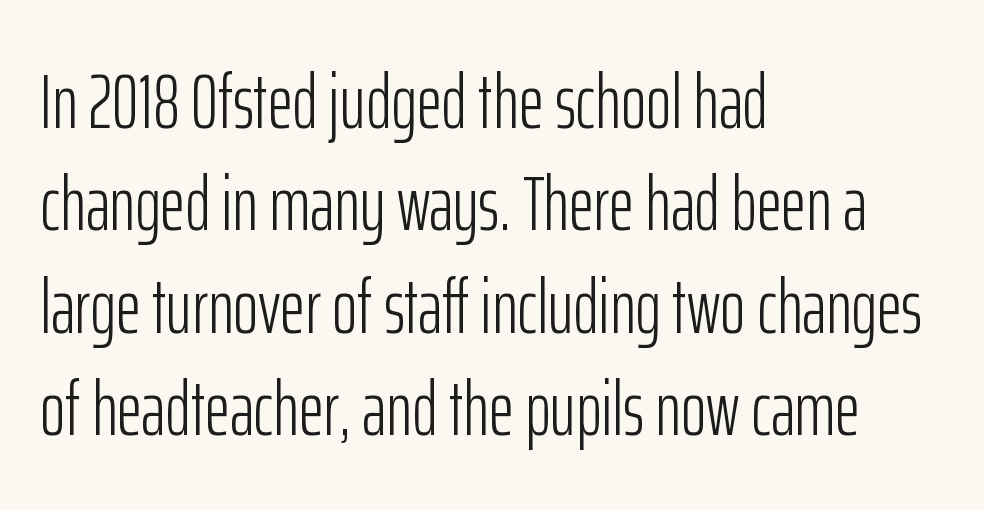
Q: Is the text bold? A: No.
Q: Is the text italic (slanted)? A: No, it is upright.
Q: Is the typeface a serif or a sans-serif typeface? A: Sans-serif.
Q: Is the text underlined? A: No.
Q: How is the paragraph aligned? A: Left-aligned.
Q: Is the spacing between letters normal or unusually wide? A: Normal.
Q: Is the spacing between lines tight, normal or loose? A: Normal.
Q: Width (condensed, normal, or wide)? A: Condensed.
Q: Stroke contrast? A: Low.
Q: x-height? A: Medium.
Q: Monospaced? A: No.
